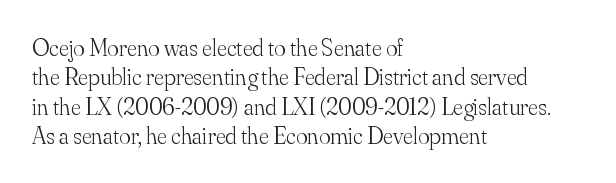
{"italic": "no", "bold": "no", "underline": "no", "align": "left", "line_spacing_ratio": 1.22, "letter_spacing": "normal", "letter_spacing_em": 0.0, "glyph_px": 24}
